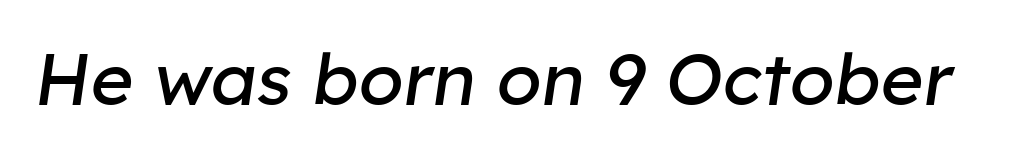
Q: Is the text bold? A: No.
Q: Is the text italic (slanted)? A: Yes, it leans right by about 8 degrees.
Q: Is the text underlined? A: No.
Q: Is the spacing between letters normal or unusually wide? A: Normal.
Q: Width (condensed, normal, or wide)? A: Normal.
Q: Stroke contrast? A: Low.
Q: x-height? A: Medium.
Q: Monospaced? A: No.
